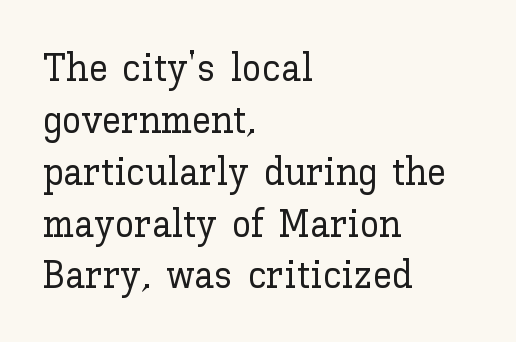
{"italic": "no", "width": "normal", "stroke_contrast": "low", "x_height": "medium", "monospaced": "no", "underline": "no", "align": "left", "line_spacing": "normal", "line_spacing_ratio": 1.33, "letter_spacing": "normal", "letter_spacing_em": 0.0, "glyph_px": 39}
